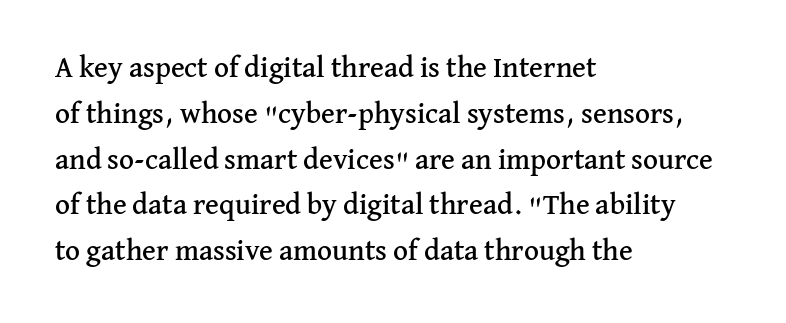
Q: Is the text italic (slanted)? A: No, it is upright.
Q: Is the typeface a serif or a sans-serif typeface? A: Serif.
Q: Is the text underlined? A: No.
Q: How is the paragraph aligned? A: Left-aligned.
Q: Is the spacing between letters normal or unusually wide? A: Normal.
Q: Is the spacing between lines tight, normal or loose? A: Normal.
Q: Width (condensed, normal, or wide)? A: Normal.
Q: Stroke contrast? A: Medium.
Q: x-height? A: Medium.
Q: Monospaced? A: No.
